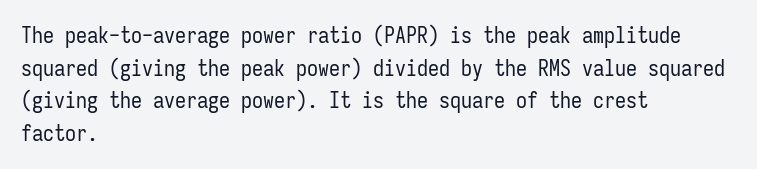
Rows of type keep a routine distance in the vertical direction. The space beneath each line is pristine and unruled. Which margin do the lines hug? The left one — the right edge is uneven. The letterforms sit shoulder to shoulder at normal distance.
